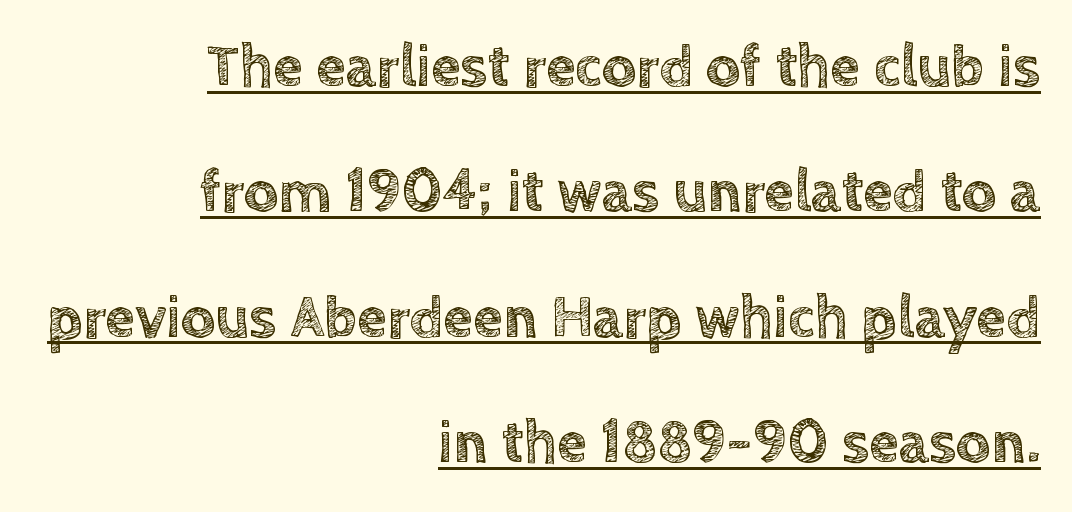
{"italic": "no", "width": "normal", "x_height": "large", "monospaced": "no", "underline": "yes", "align": "right", "line_spacing": "loose", "line_spacing_ratio": 2.09, "letter_spacing": "normal", "letter_spacing_em": 0.0, "glyph_px": 60}
